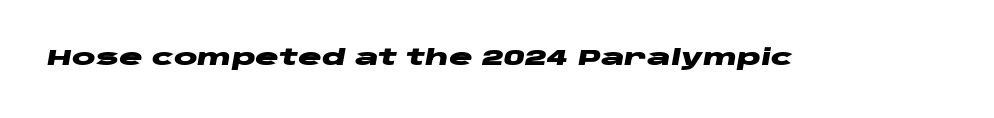
The image shows 22 px bold type, italic (leaning right); set normal letter spacing, not underlined.
